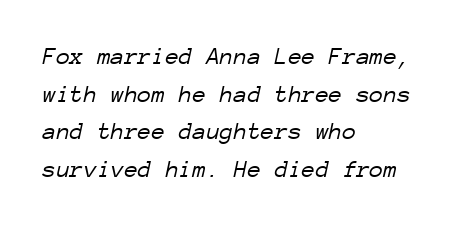
{"italic": "yes", "lean": "right", "slant_degrees": 12, "bold": "no", "underline": "no", "align": "left", "line_spacing": "normal", "line_spacing_ratio": 1.51, "letter_spacing": "normal", "letter_spacing_em": 0.0, "glyph_px": 25}
